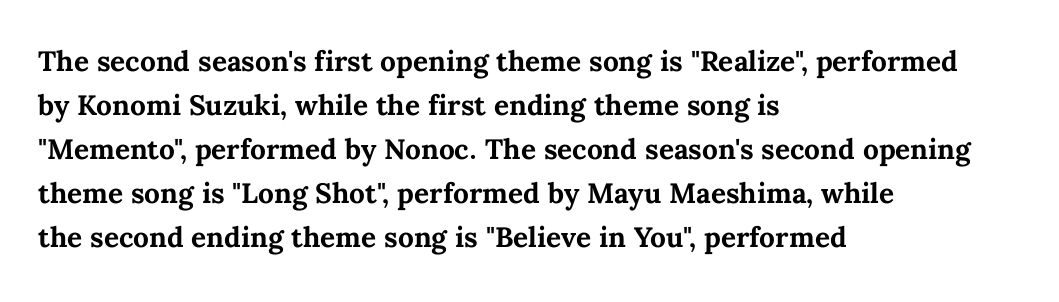
Notice how the passage keeps a crisp vertical edge on the left only. How are the letters spaced? Ordinarily, with no added tracking. Only glyphs here, with clear space below each row. Here the designer chose a conventional face with non-uniform glyph widths. Baseline-to-baseline distance is the conventional proportion of letter height. On the weight axis this lands at bold, roughly 700.
